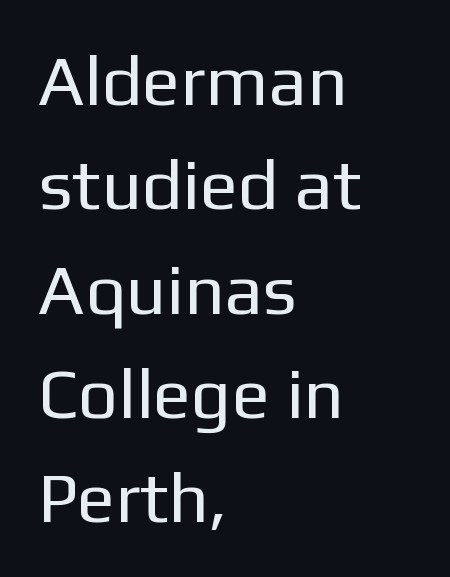
The typography opts for an upright posture over an oblique one. Note the varied advance widths — an 'i' is clearly narrower than an 'm'. In terms of leading, this rendering sits right in the middle. The area under the type is left untouched.
